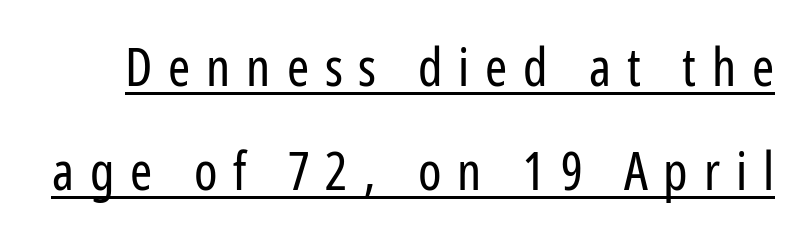
Q: Is the text bold? A: No.
Q: Is the text italic (slanted)? A: No, it is upright.
Q: Is the typeface a serif or a sans-serif typeface? A: Sans-serif.
Q: Is the text underlined? A: Yes.
Q: Is the spacing between letters normal or unusually wide? A: Unusually wide.
Q: Is the spacing between lines tight, normal or loose? A: Loose.
Q: Width (condensed, normal, or wide)? A: Condensed.
Q: Stroke contrast? A: Low.
Q: x-height? A: Medium.
Q: Monospaced? A: No.
